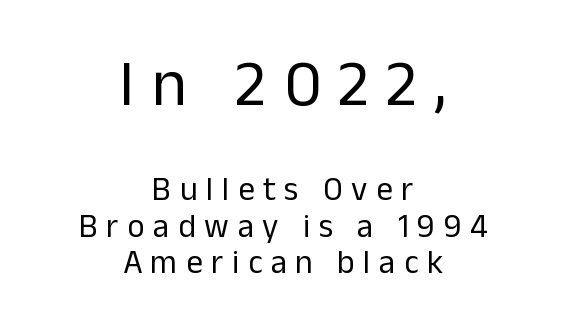
Q: Is the text bold? A: No.
Q: Is the text italic (slanted)? A: No, it is upright.
Q: Is the typeface a serif or a sans-serif typeface? A: Sans-serif.
Q: Is the text underlined? A: No.
Q: How is the paragraph aligned? A: Centered.
Q: Is the spacing between letters normal or unusually wide? A: Unusually wide.
Q: Is the spacing between lines tight, normal or loose? A: Tight.
Q: Which block of text is set in a larger size, the first (top) or the second (bottom)? A: The first (top) one.
Q: Width (condensed, normal, or wide)? A: Normal.
Q: Stroke contrast? A: Low.
Q: x-height? A: Medium.
Q: Monospaced? A: No.
